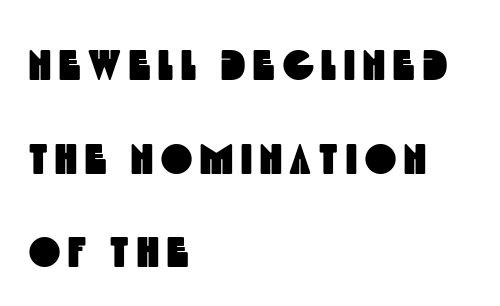
{"serif": "no", "width": "condensed", "x_height": "large", "monospaced": "no", "underline": "no", "align": "left", "line_spacing": "loose", "line_spacing_ratio": 2.23, "glyph_px": 42}
